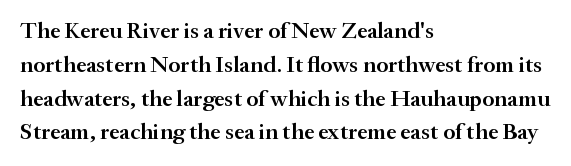
Upright lettering throughout. Reading down the block, your eye returns to a fixed left position each line. Strokes here are thickened, but only to semibold level. Evenly set lines give the paragraph a standard silhouette. Standard letterfit; no display-style spreading of the glyphs. Clear beneath every line of the passage.
